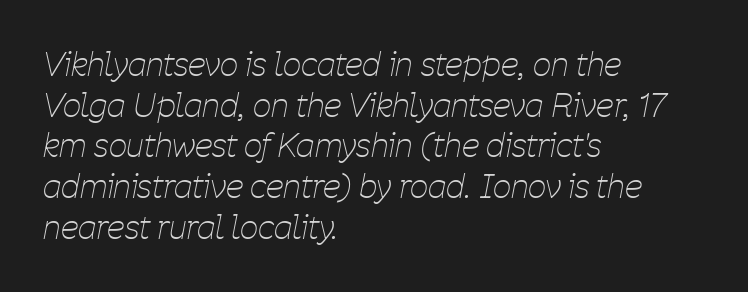
The rag falls on the right side of this text block. No letter is thick-stroked: the sample isn't bold. Slanted lettering throughout. This sample uses plain, unmodified letter spacing. Evenly set lines give the paragraph a standard silhouette. Type without underlining.
